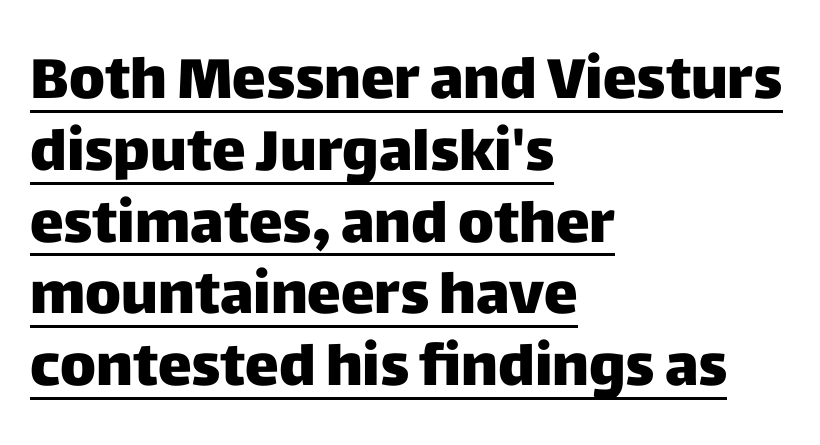
Visually the block forms a straight wall on the left and a jagged coastline on the right. Regarding serifs, this sample does without them. These lines were composed using upright roman letters. The line texture is even and compact thanks to regular tracking.
